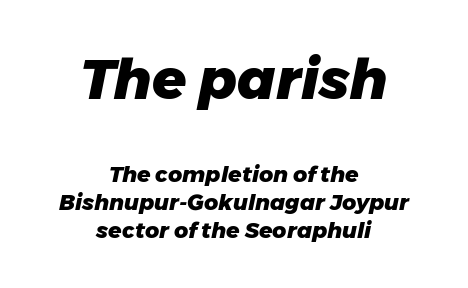
{"italic": "yes", "lean": "right", "slant_degrees": 11, "bold": "yes", "weight": "heavy", "width": "normal", "stroke_contrast": "low", "x_height": "medium", "monospaced": "no", "underline": "no", "align": "center", "line_spacing": "normal", "line_spacing_ratio": 1.27, "letter_spacing": "normal", "letter_spacing_em": 0.0, "larger_block": "first", "size_ratio": 2.55, "glyph_px": 56}
